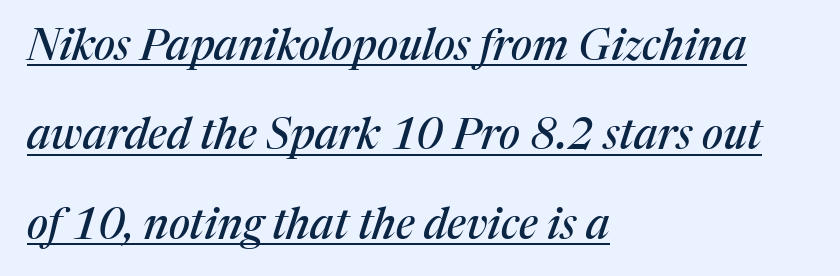
The image shows 43 px serif type, italic (leaning right); set left-aligned, loose line spacing (2.08x), normal letter spacing, underlined; medium stroke contrast and a medium x-height.
